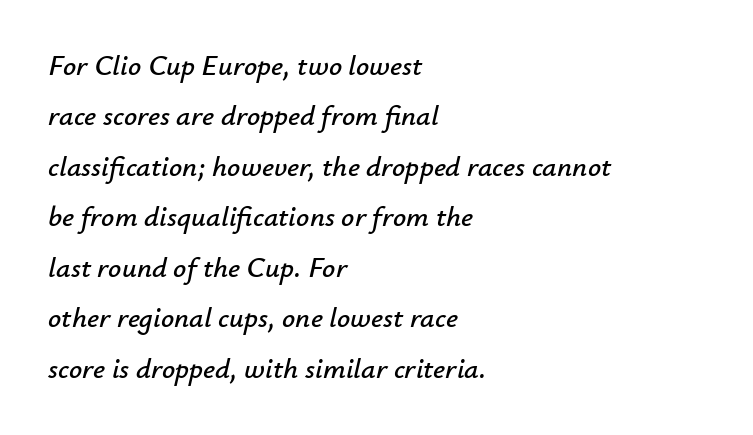
Underlining? Definitely not there. Alignment: flush left. Does the lettering tilt? It does — this is italic. The line texture is even and compact thanks to regular tracking. Do the characters align in a grid? No, the font is proportional.
